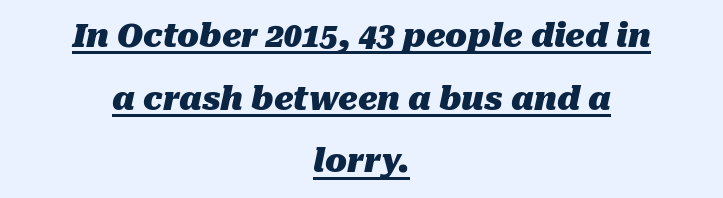
{"italic": "yes", "lean": "right", "slant_degrees": 10, "bold": "yes", "weight": "heavy", "width": "normal", "stroke_contrast": "medium", "x_height": "medium", "monospaced": "no", "underline": "yes", "align": "center", "line_spacing": "loose", "line_spacing_ratio": 1.96, "letter_spacing": "normal", "letter_spacing_em": 0.0, "glyph_px": 32}
